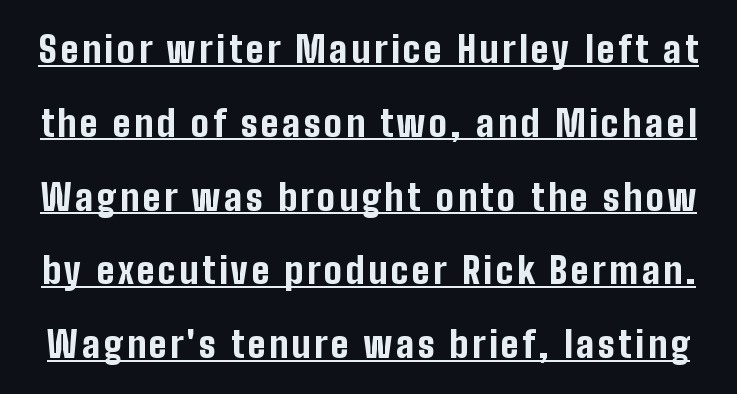
The axis of the letterforms is exactly vertical. A dark, heavy texture on the line: the type is bold. This sample has the flowing, uneven cadence of proportional lettering. In terms of leading, this rendering errs on the spacious side. Serifs: no, the terminals of the letterforms are clean. The rendering uses the underline text-decoration.
